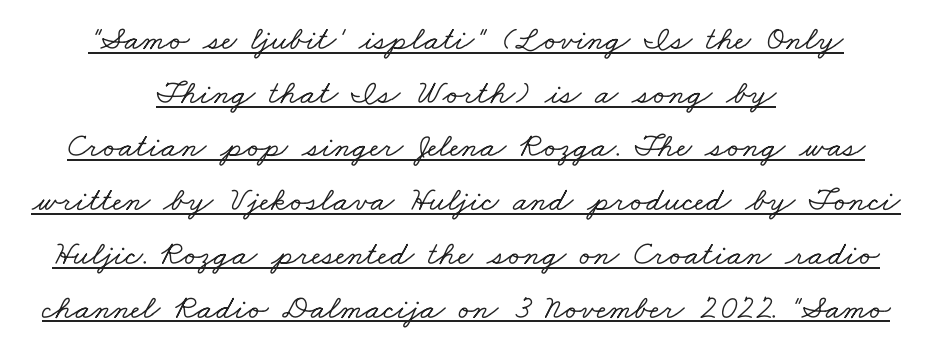
The image shows 34 px wide serif type; set centered, normal line spacing (1.58x), normal letter spacing, underlined; low stroke contrast and a small x-height.
